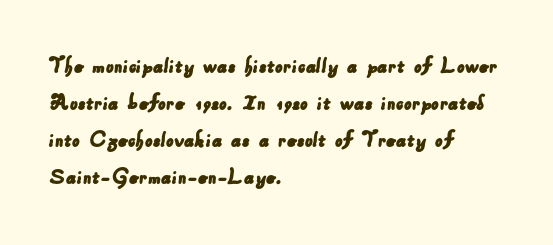
Q: Is the text underlined? A: No.
Q: How is the paragraph aligned? A: Left-aligned.
Q: Is the spacing between letters normal or unusually wide? A: Normal.
Q: Is the spacing between lines tight, normal or loose? A: Normal.
